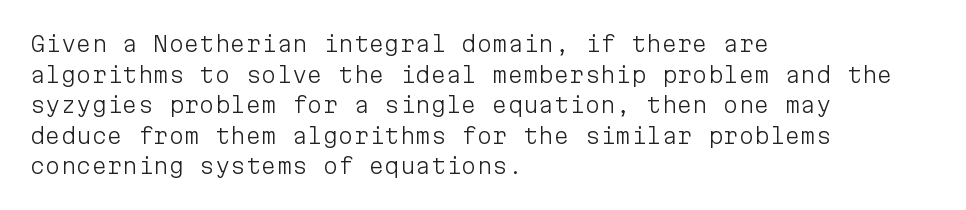
Here the glyphs are tracked normally, forming tight word shapes. This sample keeps an unexceptional amount of space between lines. Every character sits straight up, as roman type does. Each stroke keeps to a modest, everyday thickness or less. This rendering uses left alignment, leaving the right contour irregular. Descenders are the only things crossing below the line.
